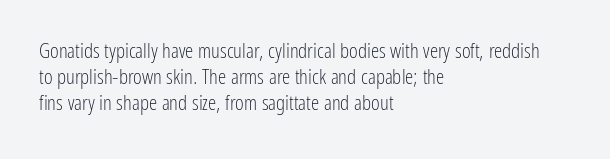
The image shows 21 px text type, upright; set left-aligned, line spacing 1.24x, normal letter spacing, not underlined.
